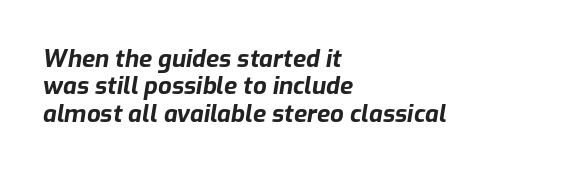
Q: Is the text bold? A: Yes.
Q: Is the text italic (slanted)? A: Yes, it leans right by about 9 degrees.
Q: Is the text underlined? A: No.
Q: How is the paragraph aligned? A: Left-aligned.
Q: Is the spacing between letters normal or unusually wide? A: Normal.
Q: Is the spacing between lines tight, normal or loose? A: Tight.
